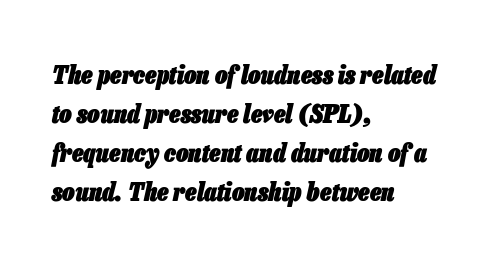
{"italic": "yes", "lean": "right", "slant_degrees": 13, "bold": "yes", "underline": "no", "align": "left", "line_spacing": "normal", "line_spacing_ratio": 1.56, "letter_spacing": "normal", "letter_spacing_em": 0.0, "glyph_px": 25}
